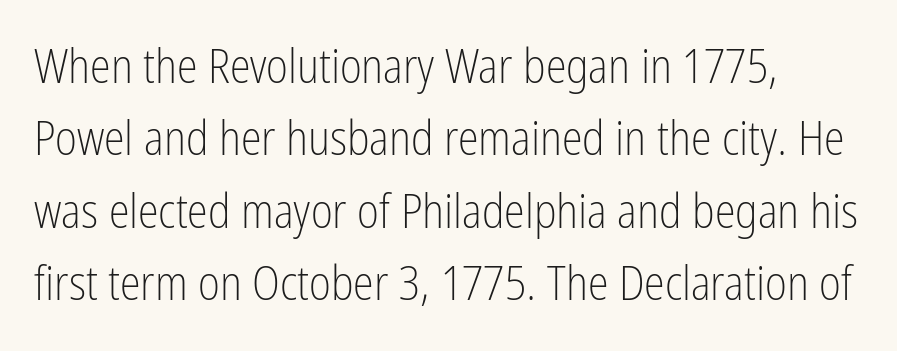
Q: Is the text bold? A: No.
Q: Is the text italic (slanted)? A: No, it is upright.
Q: Is the typeface a serif or a sans-serif typeface? A: Sans-serif.
Q: Is the text underlined? A: No.
Q: How is the paragraph aligned? A: Left-aligned.
Q: Is the spacing between letters normal or unusually wide? A: Normal.
Q: Is the spacing between lines tight, normal or loose? A: Normal.
Q: Width (condensed, normal, or wide)? A: Condensed.
Q: Stroke contrast? A: Low.
Q: x-height? A: Medium.
Q: Monospaced? A: No.
